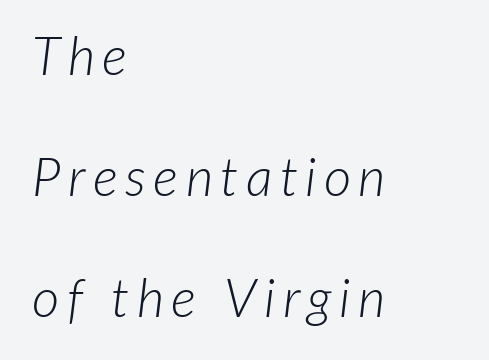
The image shows 53 px light type, italic (leaning right); set left-aligned, loose line spacing (2.28x), not underlined; low stroke contrast and a medium x-height.
